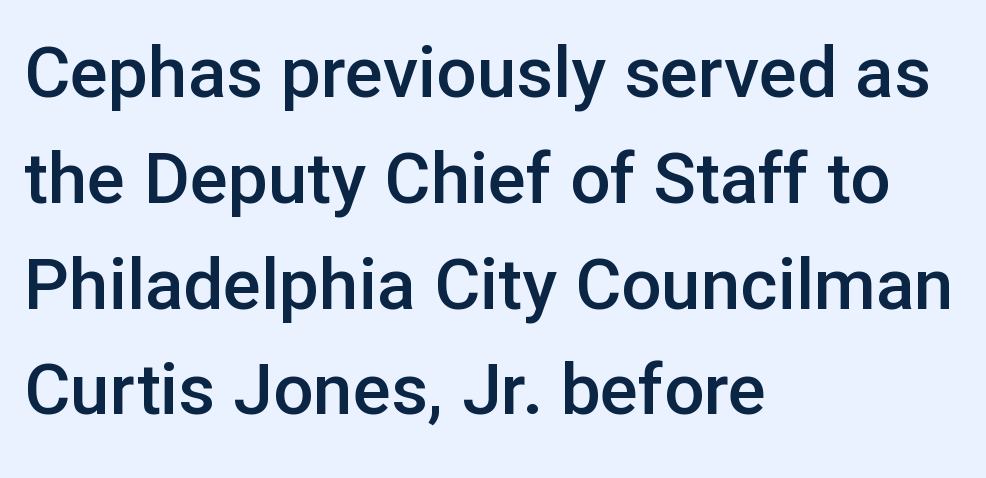
{"serif": "no", "italic": "no", "bold": "semi", "weight": "semibold", "width": "normal", "stroke_contrast": "low", "x_height": "medium", "monospaced": "no", "underline": "no", "align": "left", "line_spacing": "normal", "line_spacing_ratio": 1.49, "letter_spacing": "normal", "letter_spacing_em": 0.0, "glyph_px": 71}
